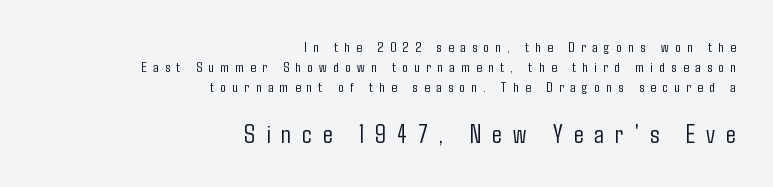
{"italic": "no", "bold": "no", "underline": "no", "align": "right", "line_spacing": "normal", "line_spacing_ratio": 1.32, "letter_spacing": "wide", "letter_spacing_em": 0.42, "larger_block": "second", "size_ratio": 1.73, "glyph_px": 26}
